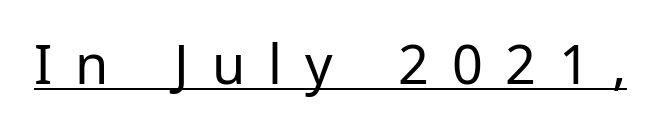
The image shows 54 px regular-weight sans-serif type, upright; set unusually wide letter spacing (+0.42 em), underlined; low stroke contrast and a medium x-height.
